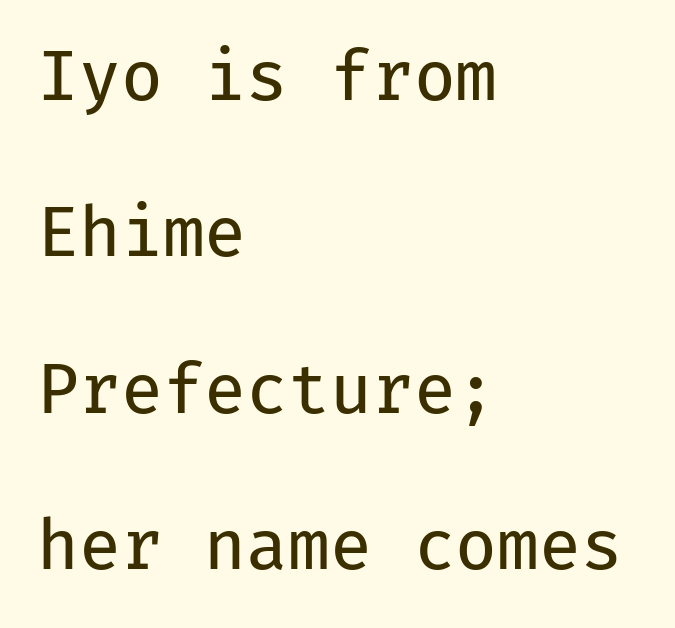
{"serif": "no", "italic": "no", "bold": "no", "weight": "regular", "width": "normal", "stroke_contrast": "low", "x_height": "medium", "monospaced": "yes", "underline": "no", "align": "left", "line_spacing": "loose", "line_spacing_ratio": 2.3, "letter_spacing": "normal", "letter_spacing_em": 0.0, "glyph_px": 68}
